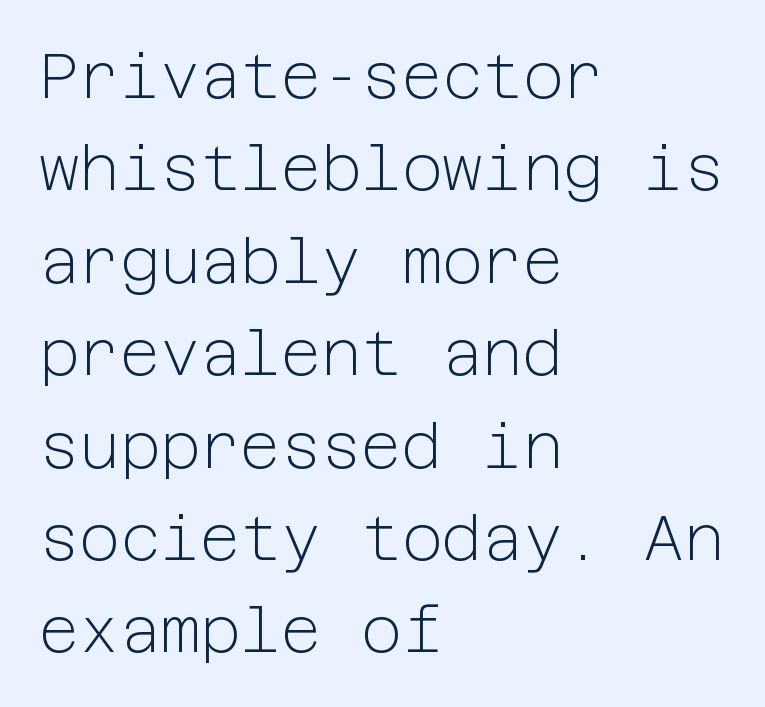
The image shows 62 px light sans-serif type, upright; set left-aligned, normal line spacing (1.49x), normal letter spacing, not underlined; low stroke contrast and a medium x-height.
